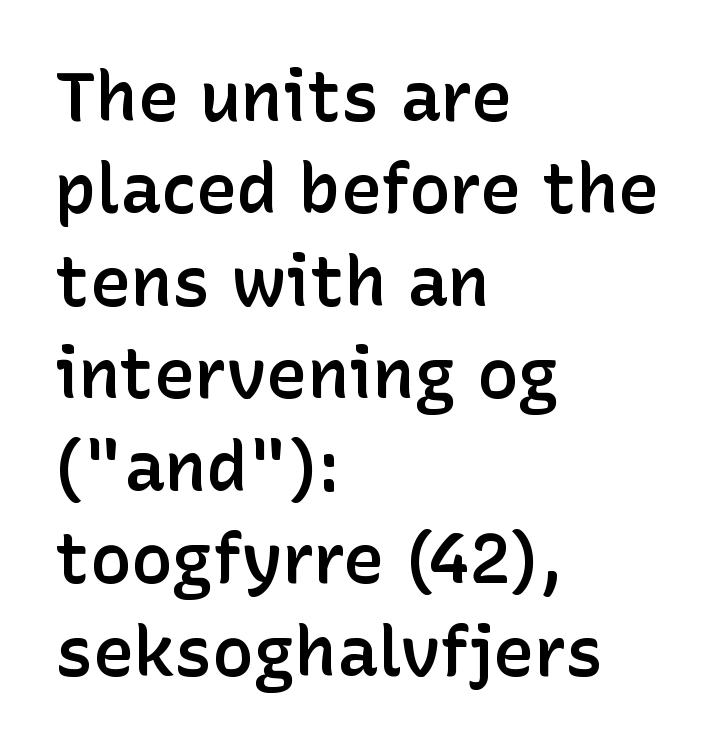
The image shows 69 px semibold sans-serif type, upright; set left-aligned, normal line spacing (1.34x), normal letter spacing, not underlined; low stroke contrast and a medium x-height.
